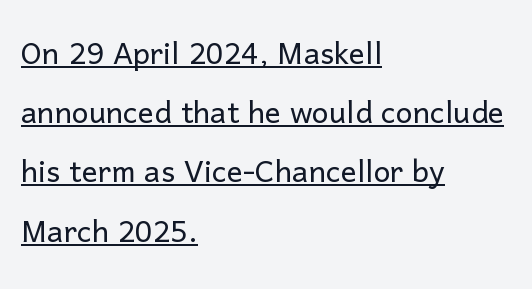
The image shows 40 px light sans-serif type, upright; set left-aligned, normal line spacing (1.48x), normal letter spacing, underlined; low stroke contrast and a medium x-height.
